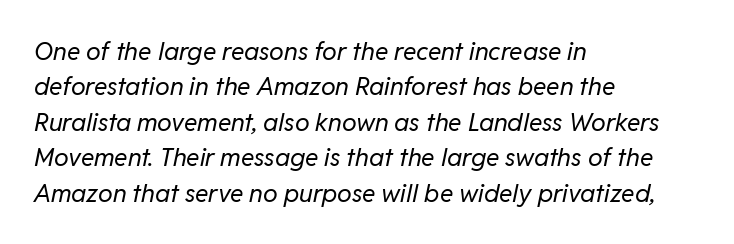
Q: Is the text bold? A: No.
Q: Is the text italic (slanted)? A: Yes, it leans right by about 11 degrees.
Q: Is the text underlined? A: No.
Q: How is the paragraph aligned? A: Left-aligned.
Q: Is the spacing between letters normal or unusually wide? A: Normal.
Q: Is the spacing between lines tight, normal or loose? A: Normal.
